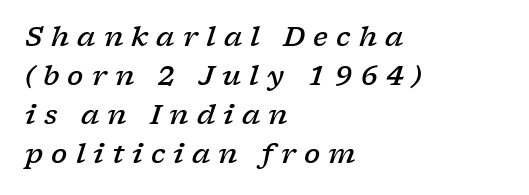
Q: Is the text bold? A: Semi-bold.
Q: Is the text italic (slanted)? A: Yes, it leans right by about 17 degrees.
Q: Is the text underlined? A: No.
Q: How is the paragraph aligned? A: Left-aligned.
Q: Is the spacing between letters normal or unusually wide? A: Unusually wide.
Q: Is the spacing between lines tight, normal or loose? A: Normal.
